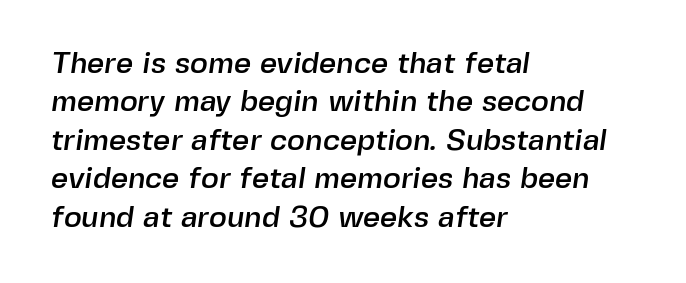
The image shows 30 px sans-serif type; set left-aligned, normal line spacing (1.28x), normal letter spacing, not underlined; a medium x-height.
